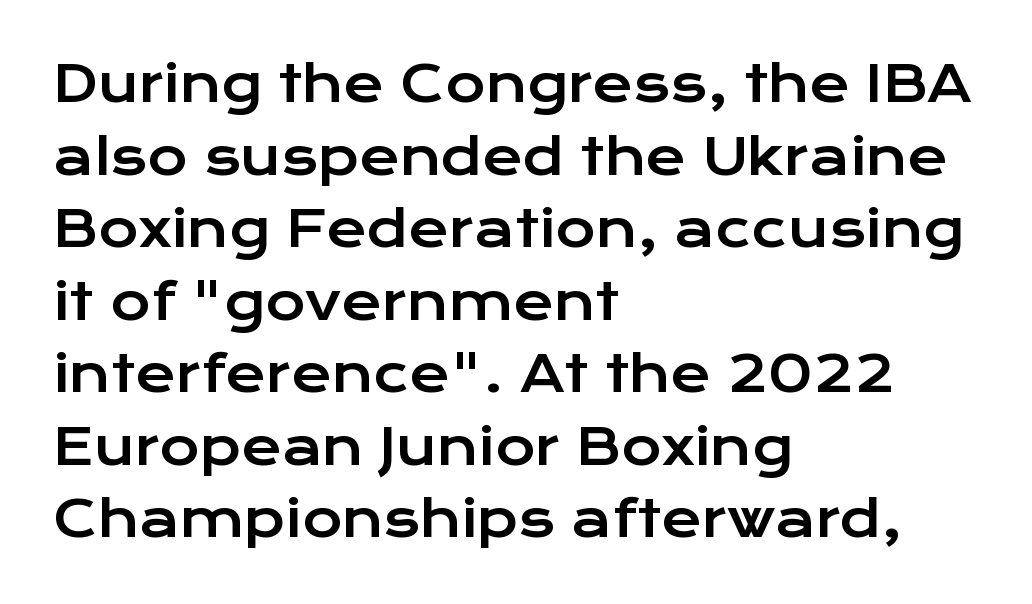
Think of a printed novel: that variable character pitch is what you see here. Font category for this specimen: sans-serif. This rendering leaves character spacing at its baseline value. The leading is moderate, giving the passage an even texture. The specimen omits any rule beneath the text block's lines. A typesetter would mark this as roman, not italic.
